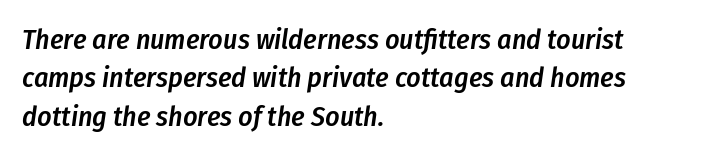
Descenders hang freely into open space. Compared with ordinary roman type, these characters are visibly tilted. The rendering anchors every line to the left-hand side. Think of a printed novel: that variable character pitch is what you see here. The passage shown is semibold, sitting just below true bold.
